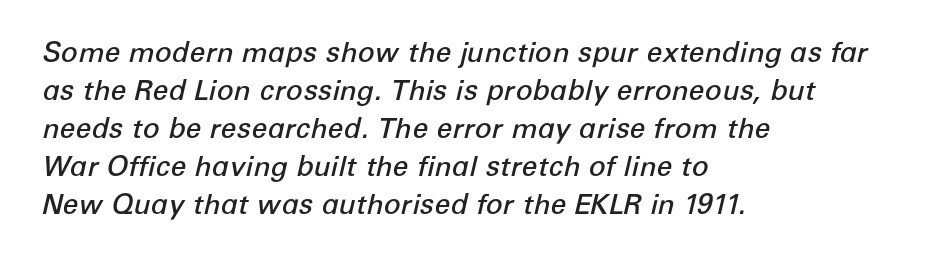
Q: Is the text bold? A: Semi-bold.
Q: Is the text italic (slanted)? A: Yes, it leans right by about 12 degrees.
Q: Is the text underlined? A: No.
Q: How is the paragraph aligned? A: Left-aligned.
Q: Is the spacing between letters normal or unusually wide? A: Normal.
Q: Is the spacing between lines tight, normal or loose? A: Normal.
Q: Width (condensed, normal, or wide)? A: Normal.
Q: Stroke contrast? A: Low.
Q: x-height? A: Medium.
Q: Monospaced? A: No.
